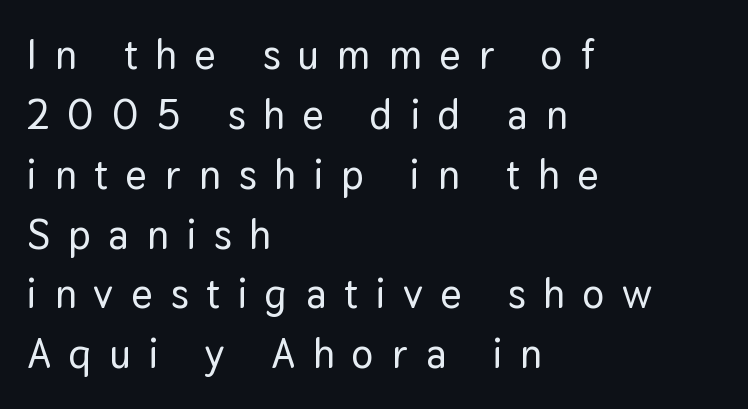
Q: Is the text italic (slanted)? A: No, it is upright.
Q: Is the typeface a serif or a sans-serif typeface? A: Sans-serif.
Q: Is the text underlined? A: No.
Q: How is the paragraph aligned? A: Left-aligned.
Q: Is the spacing between letters normal or unusually wide? A: Unusually wide.
Q: Is the spacing between lines tight, normal or loose? A: Normal.
Q: Width (condensed, normal, or wide)? A: Normal.
Q: Stroke contrast? A: Low.
Q: x-height? A: Medium.
Q: Monospaced? A: No.
